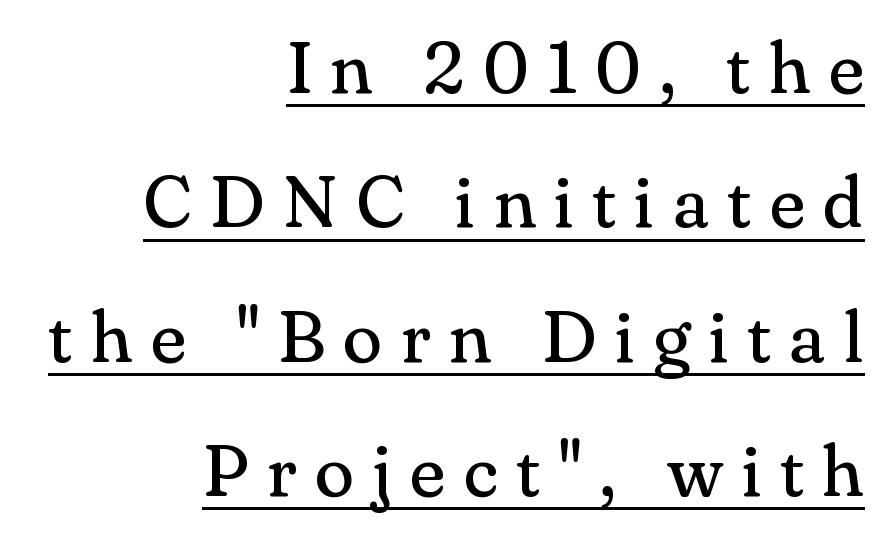
Q: Is the text bold? A: No.
Q: Is the text italic (slanted)? A: No, it is upright.
Q: Is the typeface a serif or a sans-serif typeface? A: Serif.
Q: Is the text underlined? A: Yes.
Q: How is the paragraph aligned? A: Right-aligned.
Q: Is the spacing between letters normal or unusually wide? A: Unusually wide.
Q: Width (condensed, normal, or wide)? A: Normal.
Q: Stroke contrast? A: Medium.
Q: x-height? A: Small.
Q: Monospaced? A: No.
